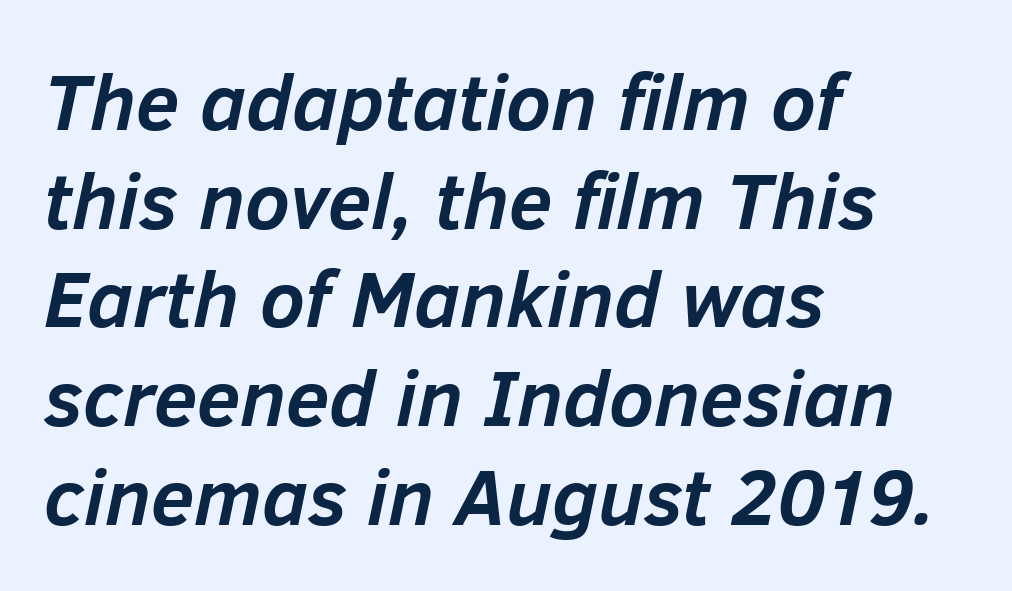
The image shows 79 px semibold type, italic (leaning right); set left-aligned, normal line spacing (1.25x), normal letter spacing, not underlined; low stroke contrast and a medium x-height.
